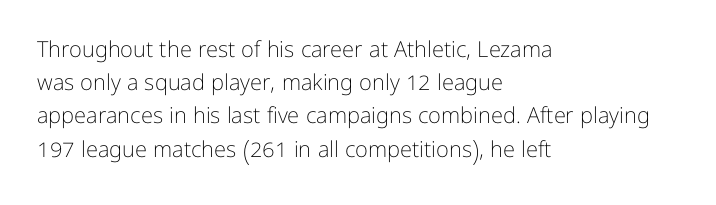
Q: Is the text bold? A: No.
Q: Is the text italic (slanted)? A: No, it is upright.
Q: Is the text underlined? A: No.
Q: How is the paragraph aligned? A: Left-aligned.
Q: Is the spacing between letters normal or unusually wide? A: Normal.
Q: Is the spacing between lines tight, normal or loose? A: Normal.
